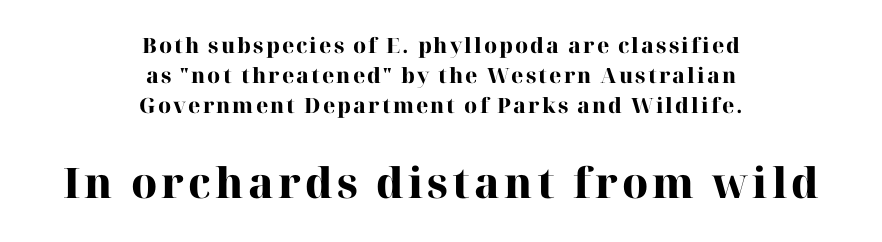
{"serif": "yes", "italic": "no", "bold": "yes", "weight": "heavy", "width": "normal", "stroke_contrast": "high", "x_height": "medium", "monospaced": "no", "underline": "no", "align": "center", "line_spacing": "normal", "line_spacing_ratio": 1.42, "larger_block": "second", "size_ratio": 2.0, "glyph_px": 42}
